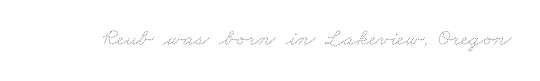
Rule under the text: the space is simply empty. What stands out about the letter spacing? Nothing — it is the standard amount. Think standard paragraph weight, or any step lighter than that.
